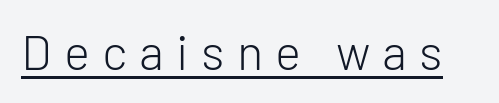
{"serif": "no", "italic": "no", "bold": "no", "weight": "light", "width": "normal", "stroke_contrast": "low", "x_height": "medium", "monospaced": "no", "underline": "yes", "letter_spacing": "wide", "letter_spacing_em": 0.25, "glyph_px": 49}
